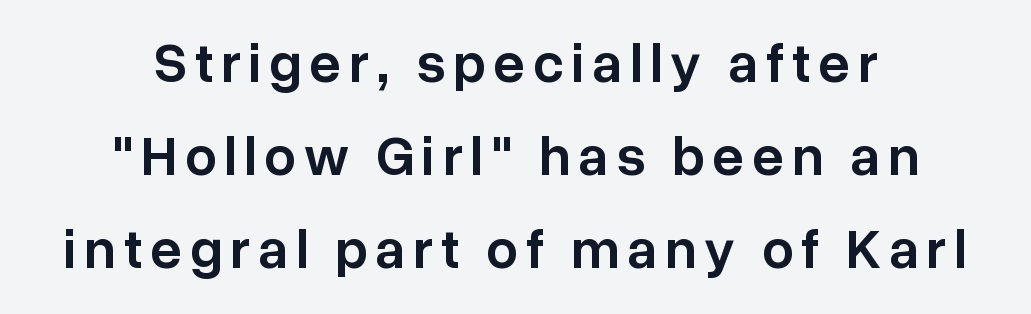
Rule under the text: the space is simply empty. Neither beginnings nor endings align; midpoints do. Examine the stroke ends and you'll find no serifs. The letters advance in unequal steps, a hallmark of proportional type. Honestly, the row spacing looks completely unremarkable. The font's upright variant was chosen for this text.
